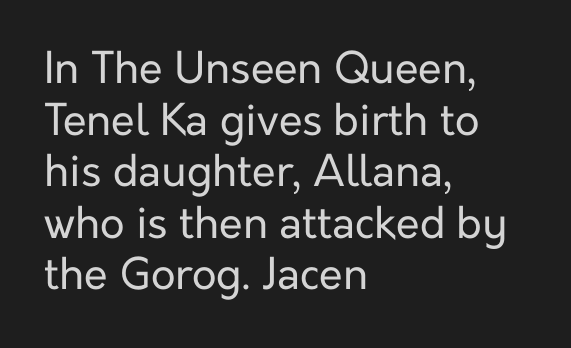
Q: Is the text bold? A: No.
Q: Is the text italic (slanted)? A: No, it is upright.
Q: Is the typeface a serif or a sans-serif typeface? A: Sans-serif.
Q: Is the text underlined? A: No.
Q: How is the paragraph aligned? A: Left-aligned.
Q: Is the spacing between letters normal or unusually wide? A: Normal.
Q: Width (condensed, normal, or wide)? A: Normal.
Q: Stroke contrast? A: Low.
Q: x-height? A: Medium.
Q: Monospaced? A: No.
